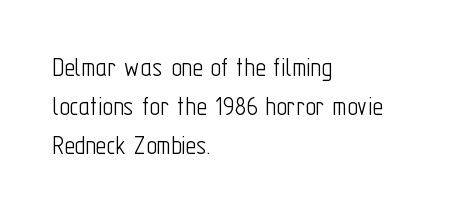
{"serif": "no", "italic": "no", "bold": "no", "weight": "light", "width": "condensed", "stroke_contrast": "low", "x_height": "medium", "monospaced": "no", "underline": "no", "align": "left", "line_spacing": "normal", "line_spacing_ratio": 1.34, "letter_spacing": "normal", "letter_spacing_em": 0.0, "glyph_px": 29}
